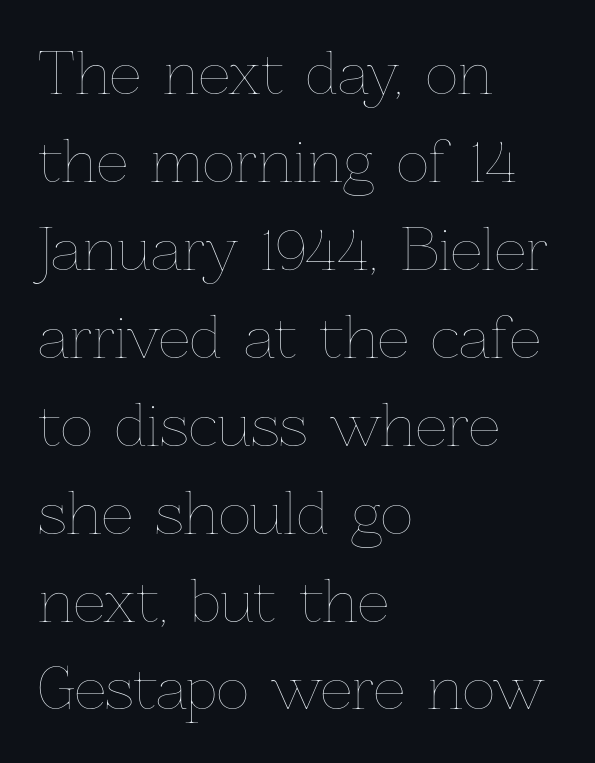
Heft: none added — not bold. The typography opts for an upright posture over an oblique one. The vertical gap from one line to the next is medium. Rule under the text: the space is simply empty.
